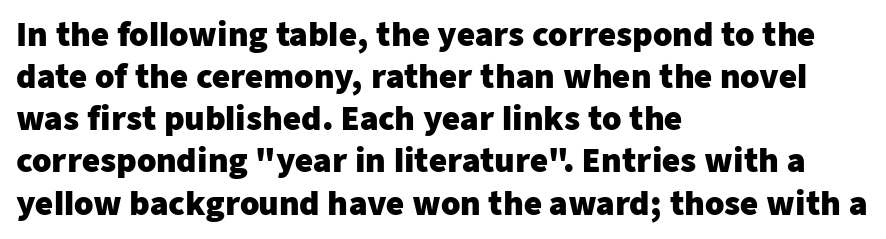
{"serif": "no", "italic": "no", "bold": "yes", "weight": "heavy", "width": "normal", "stroke_contrast": "low", "x_height": "medium", "monospaced": "no", "underline": "no", "align": "left", "line_spacing": "normal", "line_spacing_ratio": 1.36, "letter_spacing": "normal", "letter_spacing_em": 0.0, "glyph_px": 31}
